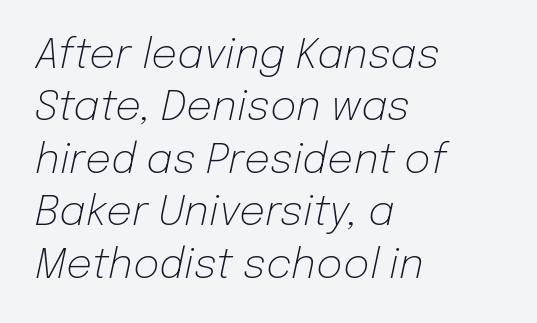
The image shows 41 px light type, italic (leaning right); set left-aligned, normal line spacing (1.28x), normal letter spacing, not underlined; low stroke contrast and a medium x-height.
